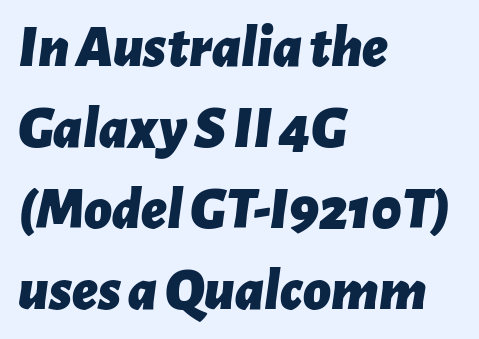
The image shows 60 px bold type, italic (leaning right); set left-aligned, normal line spacing (1.35x), normal letter spacing, not underlined; low stroke contrast and a medium x-height.
